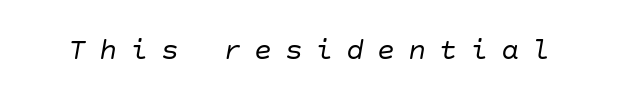
Q: Is the text bold? A: No.
Q: Is the text italic (slanted)? A: Yes, it leans right by about 10 degrees.
Q: Is the text underlined? A: No.
Q: Is the spacing between letters normal or unusually wide? A: Unusually wide.
Q: Width (condensed, normal, or wide)? A: Normal.
Q: Stroke contrast? A: Low.
Q: x-height? A: Large.
